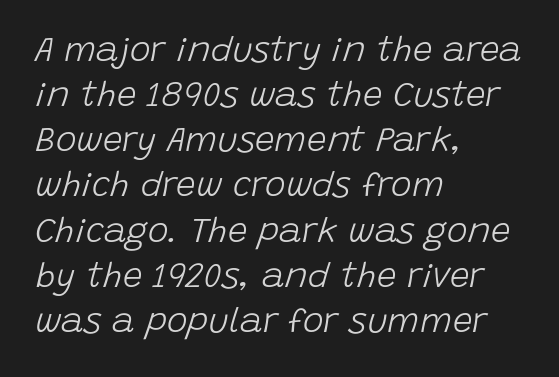
Underlining? Definitely not there. Between one letter and the next there's only the usual sliver of space. The lines in this sample share a left origin and differ only in where they stop. Successive baselines arrive at the customary interval. Heaviness? Minimal to ordinary, like unemphasized prose.
